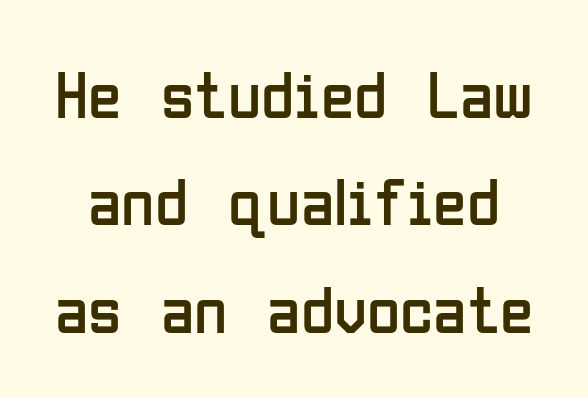
Q: Is the text bold? A: No.
Q: Is the text italic (slanted)? A: No, it is upright.
Q: Is the typeface a serif or a sans-serif typeface? A: Sans-serif.
Q: Is the text underlined? A: No.
Q: Is the spacing between letters normal or unusually wide? A: Normal.
Q: Is the spacing between lines tight, normal or loose? A: Normal.
Q: Width (condensed, normal, or wide)? A: Condensed.
Q: Stroke contrast? A: Low.
Q: x-height? A: Medium.
Q: Monospaced? A: No.
